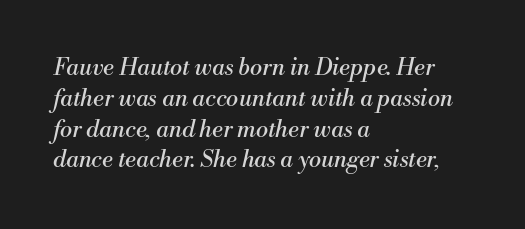
The text carries the slant typical of an italic or oblique font. Has an underline been added? It has not. This sample keeps an unexceptional amount of space between lines. Compared with a typical body face, this is equally light or lighter still. The typesetter chose a ragged-right arrangement here. Compared with typical body copy, the letter spacing here is the same.
